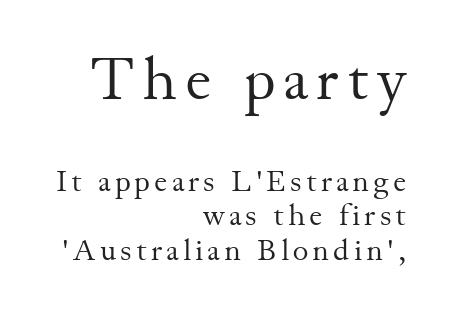
{"serif": "yes", "italic": "no", "bold": "no", "weight": "regular", "width": "normal", "stroke_contrast": "medium", "x_height": "small", "monospaced": "no", "underline": "no", "align": "right", "line_spacing_ratio": 1.16, "larger_block": "first", "size_ratio": 2.0, "glyph_px": 60}
